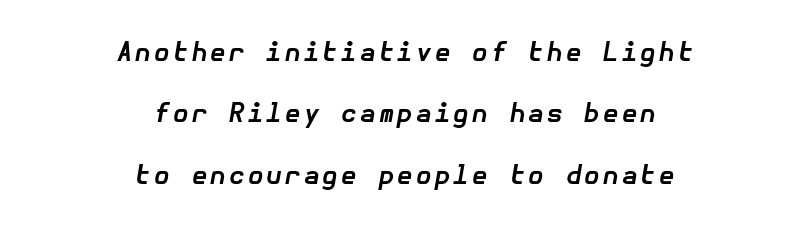
The face used here has a pronounced slope to its letters. Caption: bold face, heavy strokes. The space between consecutive lines is lavish. Reading down the block, each line starts at a different indent, mirrored at its end.
